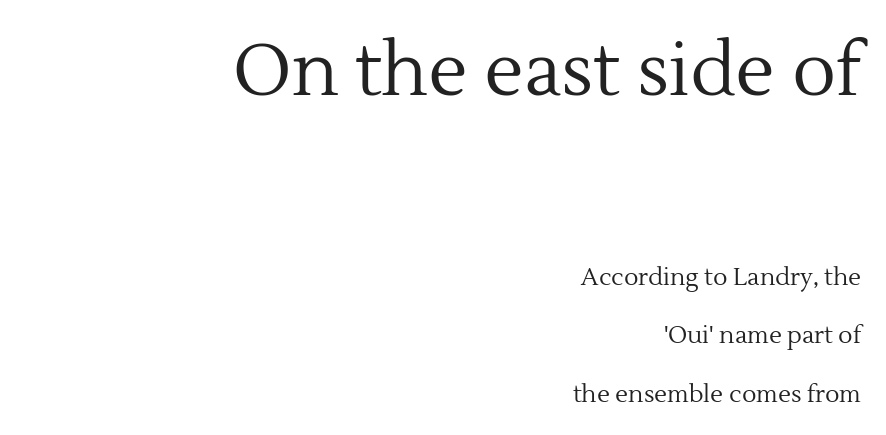
Q: Is the text bold? A: No.
Q: Is the text italic (slanted)? A: No, it is upright.
Q: Is the typeface a serif or a sans-serif typeface? A: Serif.
Q: Is the text underlined? A: No.
Q: How is the paragraph aligned? A: Right-aligned.
Q: Is the spacing between letters normal or unusually wide? A: Normal.
Q: Is the spacing between lines tight, normal or loose? A: Loose.
Q: Which block of text is set in a larger size, the first (top) or the second (bottom)? A: The first (top) one.
Q: Width (condensed, normal, or wide)? A: Normal.
Q: x-height? A: Medium.
Q: Monospaced? A: No.
